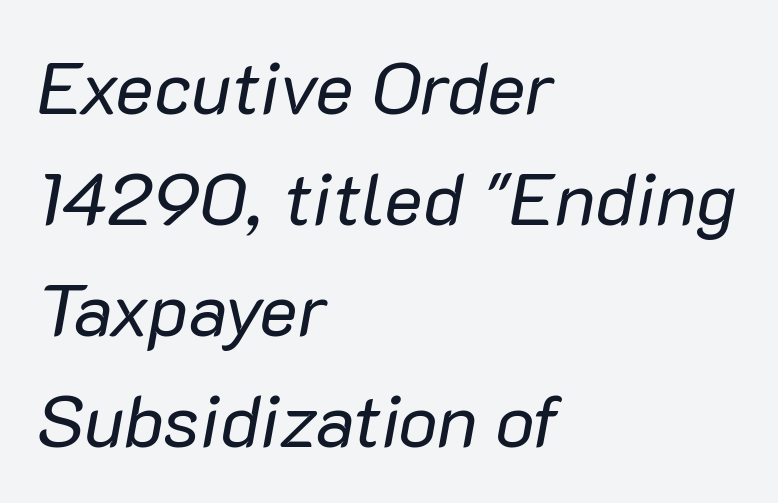
Q: Is the text bold? A: No.
Q: Is the text italic (slanted)? A: Yes, it leans right by about 10 degrees.
Q: Is the text underlined? A: No.
Q: How is the paragraph aligned? A: Left-aligned.
Q: Is the spacing between letters normal or unusually wide? A: Normal.
Q: Is the spacing between lines tight, normal or loose? A: Normal.
Q: Width (condensed, normal, or wide)? A: Normal.
Q: Stroke contrast? A: Low.
Q: x-height? A: Medium.
Q: Monospaced? A: No.
